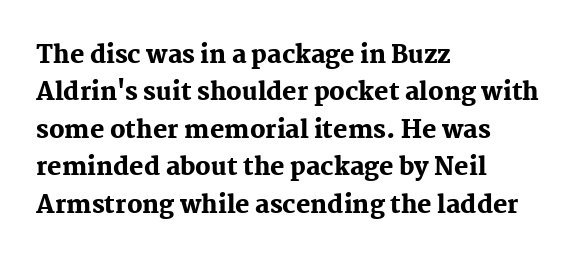
Q: Is the text bold? A: Yes.
Q: Is the text italic (slanted)? A: No, it is upright.
Q: Is the text underlined? A: No.
Q: How is the paragraph aligned? A: Left-aligned.
Q: Is the spacing between letters normal or unusually wide? A: Normal.
Q: Is the spacing between lines tight, normal or loose? A: Normal.
